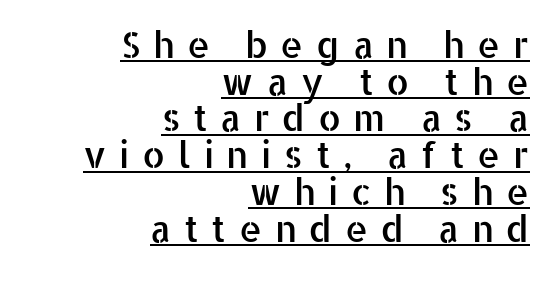
{"serif": "no", "italic": "no", "width": "normal", "stroke_contrast": "low", "x_height": "medium", "monospaced": "no", "underline": "yes", "align": "right", "line_spacing": "tight", "line_spacing_ratio": 1.02, "letter_spacing": "wide", "letter_spacing_em": 0.35, "glyph_px": 36}
